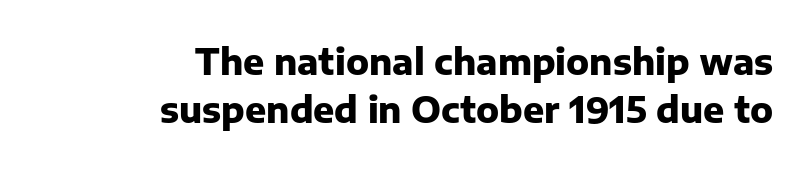
Q: Is the text bold? A: Yes.
Q: Is the text italic (slanted)? A: No, it is upright.
Q: Is the typeface a serif or a sans-serif typeface? A: Sans-serif.
Q: Is the text underlined? A: No.
Q: How is the paragraph aligned? A: Right-aligned.
Q: Is the spacing between letters normal or unusually wide? A: Normal.
Q: Is the spacing between lines tight, normal or loose? A: Normal.
Q: Width (condensed, normal, or wide)? A: Normal.
Q: Stroke contrast? A: Low.
Q: x-height? A: Medium.
Q: Monospaced? A: No.
